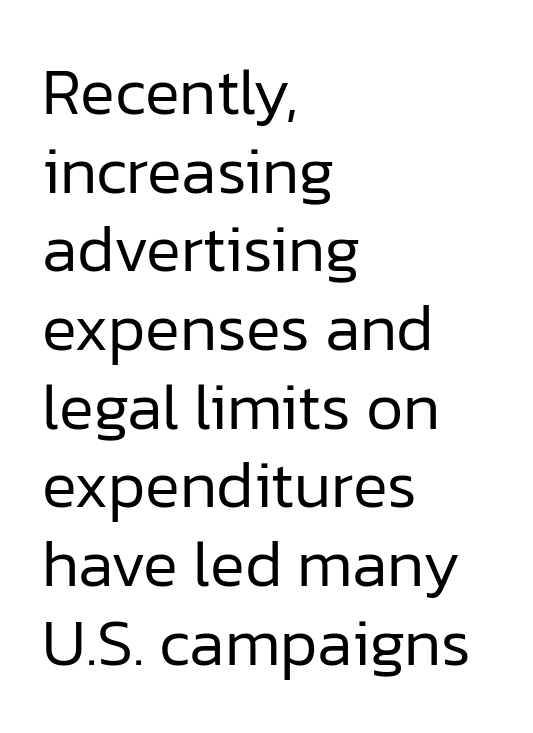
The image shows 65 px regular-weight sans-serif type, upright; set left-aligned, line spacing 1.21x, normal letter spacing, not underlined; low stroke contrast and a medium x-height.
